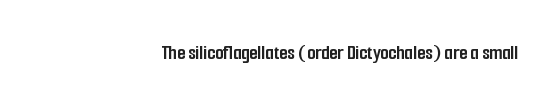
{"italic": "no", "bold": "yes", "underline": "no", "align": "right", "letter_spacing": "normal", "letter_spacing_em": 0.0, "glyph_px": 21}
